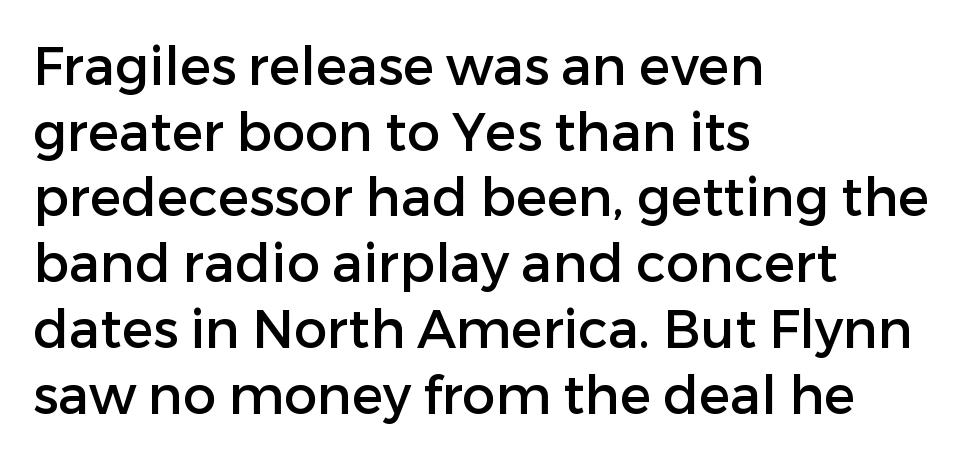
{"serif": "no", "italic": "no", "width": "normal", "stroke_contrast": "low", "x_height": "medium", "monospaced": "no", "underline": "no", "align": "left", "line_spacing_ratio": 1.24, "letter_spacing": "normal", "letter_spacing_em": 0.0, "glyph_px": 53}
